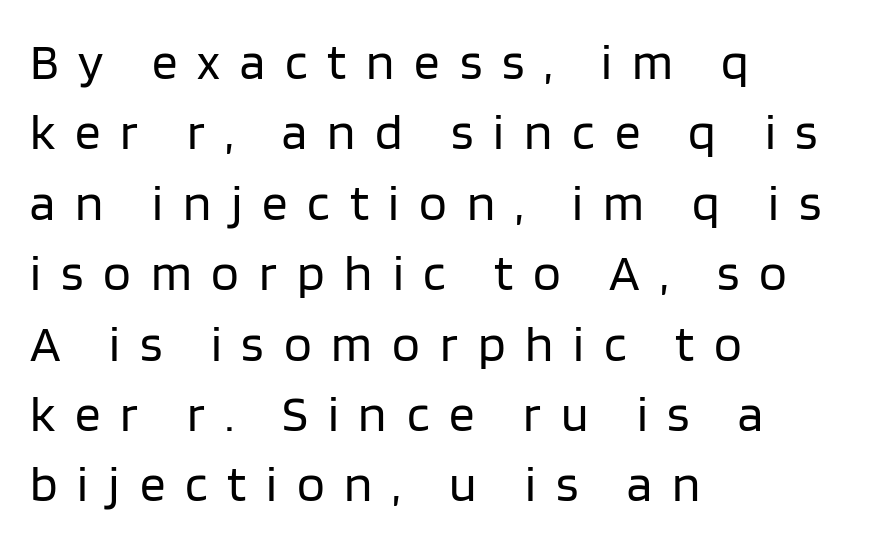
{"serif": "no", "italic": "no", "bold": "no", "weight": "regular", "width": "normal", "stroke_contrast": "low", "x_height": "large", "monospaced": "no", "underline": "no", "align": "left", "line_spacing": "normal", "line_spacing_ratio": 1.38, "letter_spacing": "wide", "letter_spacing_em": 0.39, "glyph_px": 51}
